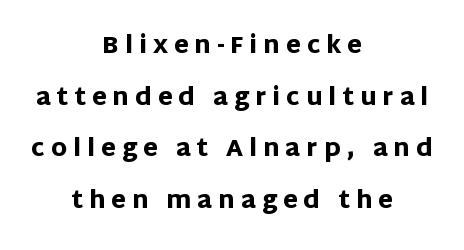
The image shows 24 px bold type, upright; set centered, loose line spacing (2.15x), unusually wide letter spacing (+0.25 em), not underlined.
